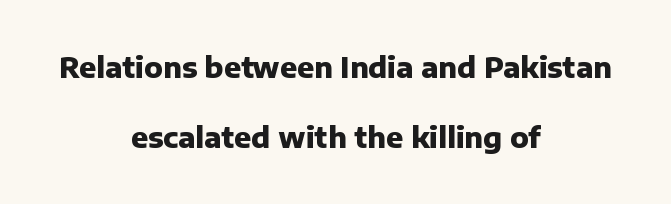
The image shows 28 px heavy sans-serif type, upright; set centered, loose line spacing (2.5x), normal letter spacing, not underlined; low stroke contrast and a medium x-height.
